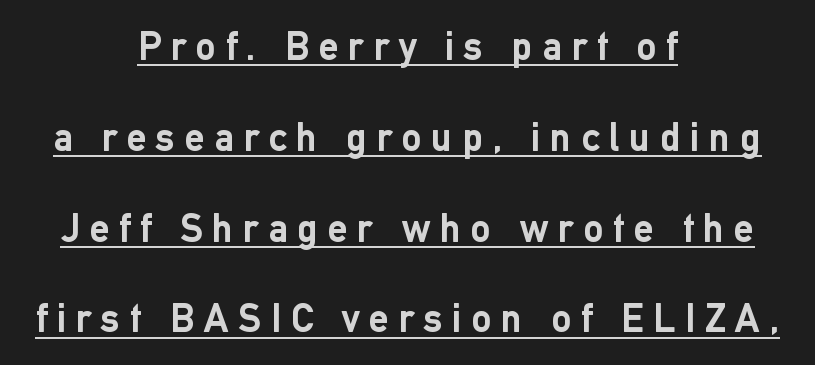
{"serif": "no", "italic": "no", "bold": "yes", "weight": "semibold", "width": "normal", "stroke_contrast": "low", "x_height": "medium", "monospaced": "no", "underline": "yes", "align": "center", "line_spacing": "loose", "line_spacing_ratio": 2.27, "letter_spacing": "wide", "letter_spacing_em": 0.24, "glyph_px": 40}
